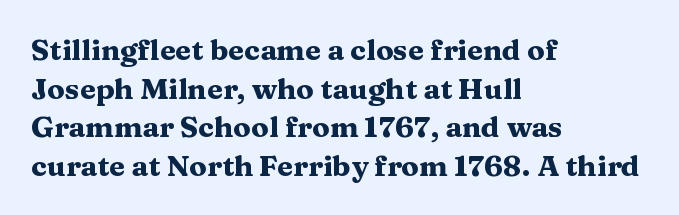
Q: Is the text bold? A: Yes.
Q: Is the text italic (slanted)? A: No, it is upright.
Q: Is the typeface a serif or a sans-serif typeface? A: Serif.
Q: Is the text underlined? A: No.
Q: How is the paragraph aligned? A: Left-aligned.
Q: Is the spacing between letters normal or unusually wide? A: Normal.
Q: Is the spacing between lines tight, normal or loose? A: Normal.
Q: Width (condensed, normal, or wide)? A: Wide.
Q: Stroke contrast? A: Medium.
Q: x-height? A: Medium.
Q: Monospaced? A: No.
